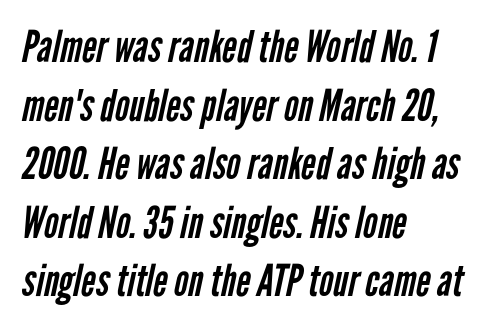
{"serif": "no", "bold": "no", "weight": "regular", "width": "condensed", "stroke_contrast": "low", "x_height": "medium", "monospaced": "no", "underline": "no", "align": "left", "line_spacing": "normal", "line_spacing_ratio": 1.33, "letter_spacing": "normal", "letter_spacing_em": 0.0, "glyph_px": 44}
